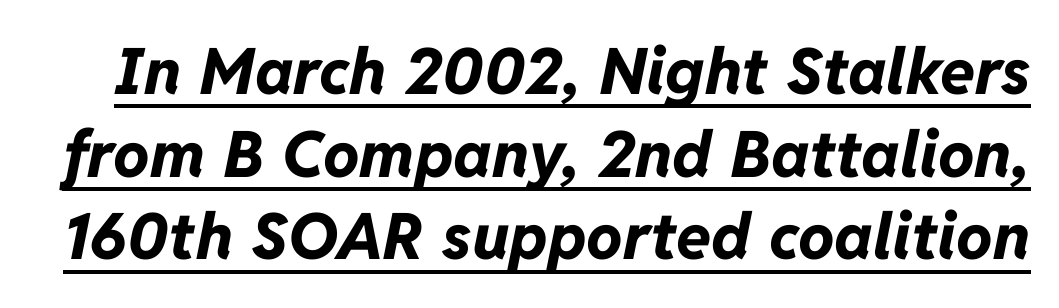
The image shows 64 px bold type, italic (leaning right); set normal line spacing (1.29x), normal letter spacing, underlined; low stroke contrast and a medium x-height.
